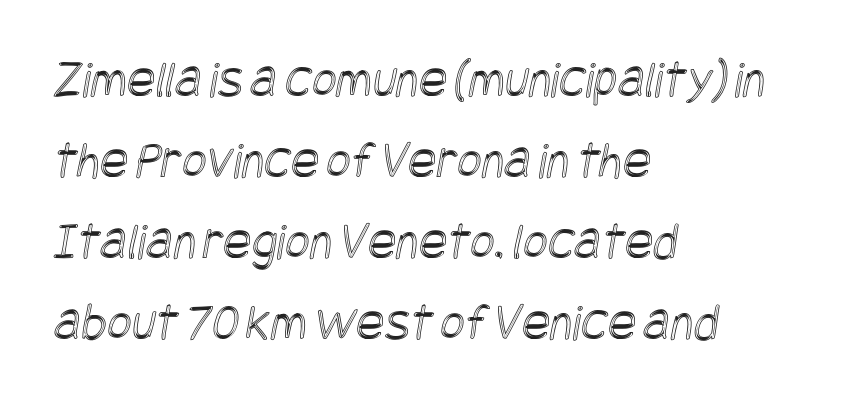
Whoever set this chose a conventional vertical rhythm. Tracking value appears to be zero — textbook default spacing. Honestly, there is no underline to notice here at all. These lines stack with their left ends in a neat column.
